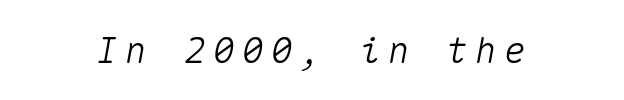
{"italic": "yes", "lean": "right", "slant_degrees": 10, "width": "normal", "stroke_contrast": "medium", "x_height": "medium", "monospaced": "yes", "underline": "no", "letter_spacing": "wide", "letter_spacing_em": 0.21, "glyph_px": 36}
